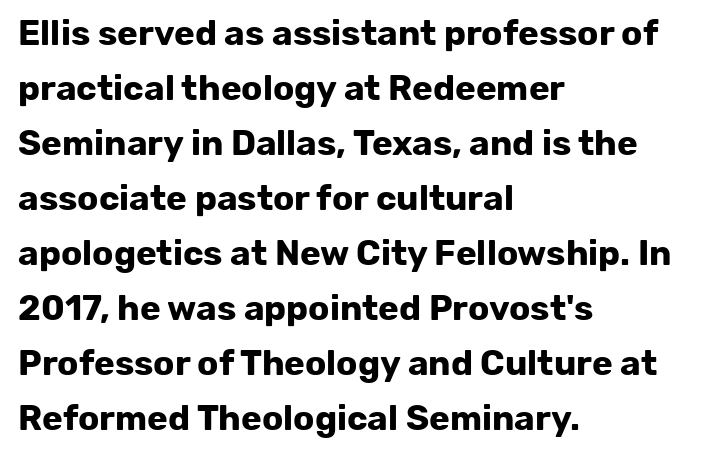
Q: Is the text bold? A: Yes.
Q: Is the text italic (slanted)? A: No, it is upright.
Q: Is the typeface a serif or a sans-serif typeface? A: Sans-serif.
Q: Is the text underlined? A: No.
Q: How is the paragraph aligned? A: Left-aligned.
Q: Is the spacing between letters normal or unusually wide? A: Normal.
Q: Is the spacing between lines tight, normal or loose? A: Normal.
Q: Width (condensed, normal, or wide)? A: Normal.
Q: Stroke contrast? A: Low.
Q: x-height? A: Medium.
Q: Monospaced? A: No.
